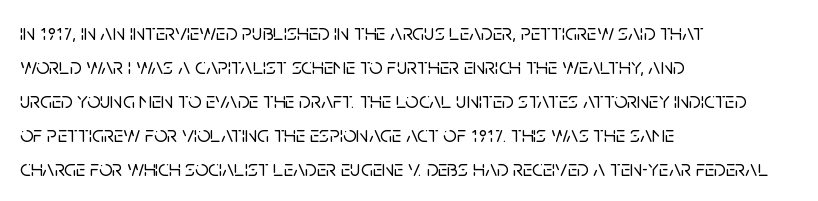
Clear beneath every line of the passage. Notice how descenders clear the ascenders below comfortably — that's standard leading. In terms of letterspacing, this is plain default setting. The lettering stays uniformly vertical, giving the passage a roman look. The lines in this sample share a left origin and differ only in where they stop.
